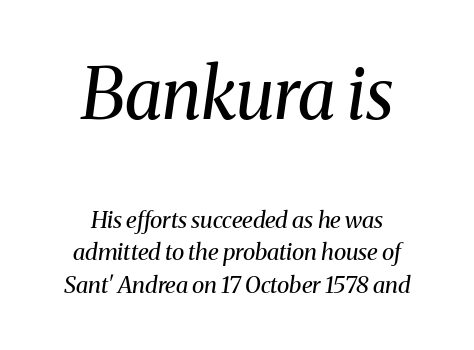
The image shows 70 px regular-weight serif type, italic (leaning right); set centered, normal line spacing (1.41x), normal letter spacing, not underlined; the first (top) block is 3.04x larger; medium stroke contrast and a medium x-height.
